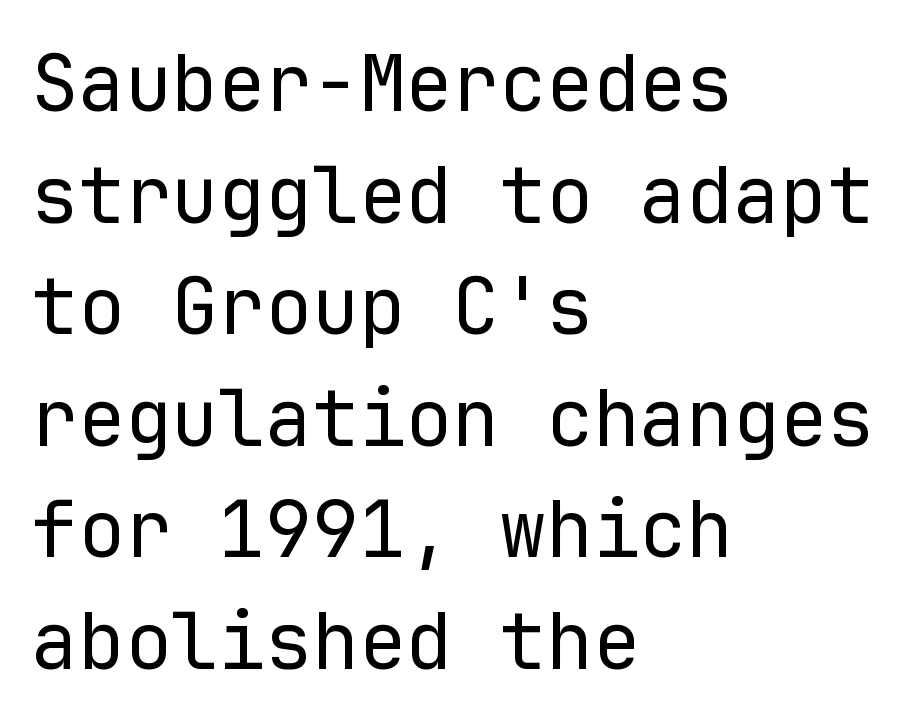
When letters stand straight like this, we call the style roman or upright. Where is the straight margin? On the left. This rendering employs a face without finishing strokes, i.e., a sans-serif. The lines sit at an ordinary, default distance from one another. The gaps between neighbouring characters are ordinary and unremarkable. Check under the words: just untouched page.
